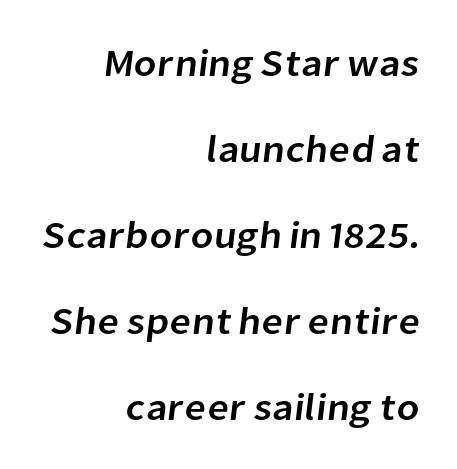
The lines are quadded right. This sample has the flowing, uneven cadence of proportional lettering. One glance says open: line gaps are wider than usual. Beneath every word, the page is bare. These lines are composed in type without serifs. How are the letters spaced? Ordinarily, with no added tracking.
